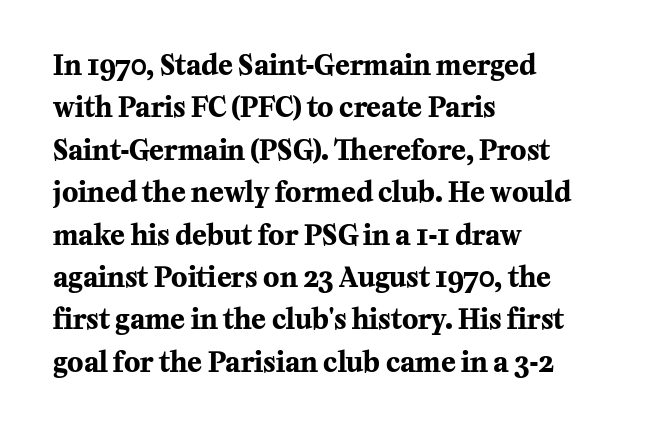
Q: Is the text bold? A: Yes.
Q: Is the text italic (slanted)? A: No, it is upright.
Q: Is the text underlined? A: No.
Q: How is the paragraph aligned? A: Left-aligned.
Q: Is the spacing between letters normal or unusually wide? A: Normal.
Q: Is the spacing between lines tight, normal or loose? A: Normal.
